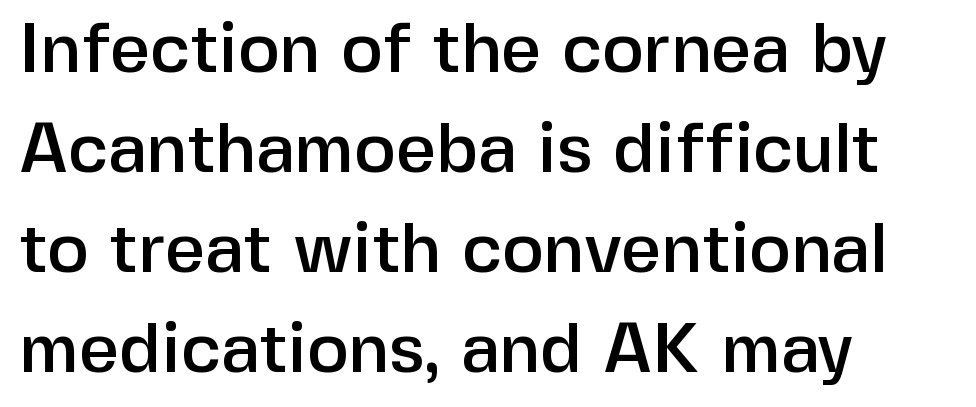
The image shows 70 px sans-serif type, upright; set left-aligned, normal line spacing (1.43x), normal letter spacing, not underlined; low stroke contrast and a medium x-height.
